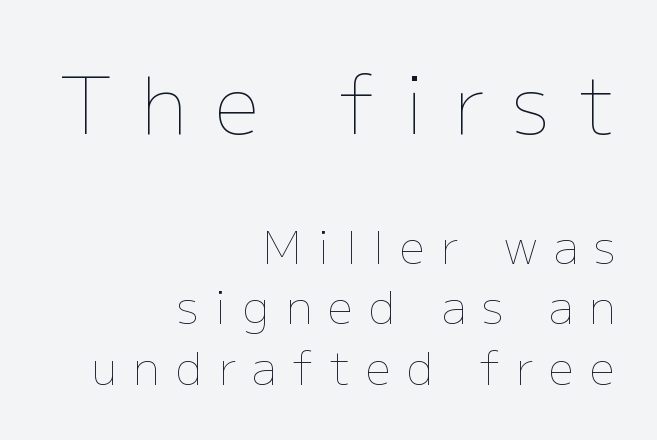
The more generous point size was reserved for the upper chunk. The rendering uses natural spacing where letterforms have individual widths. A typesetter would call this heavily tracked-out type. The font is comparable to plain body text, perhaps lighter. This block has exactly the height ordinary leading produces.
